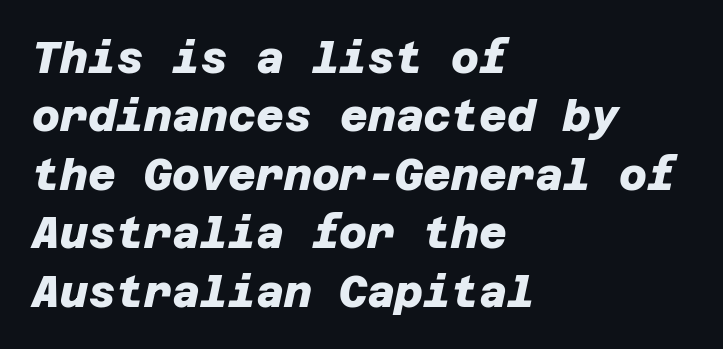
Q: Is the text bold? A: Yes.
Q: Is the typeface a serif or a sans-serif typeface? A: Sans-serif.
Q: Is the text underlined? A: No.
Q: How is the paragraph aligned? A: Left-aligned.
Q: Is the spacing between letters normal or unusually wide? A: Normal.
Q: Is the spacing between lines tight, normal or loose? A: Normal.
Q: Width (condensed, normal, or wide)? A: Normal.
Q: Stroke contrast? A: Low.
Q: x-height? A: Large.
